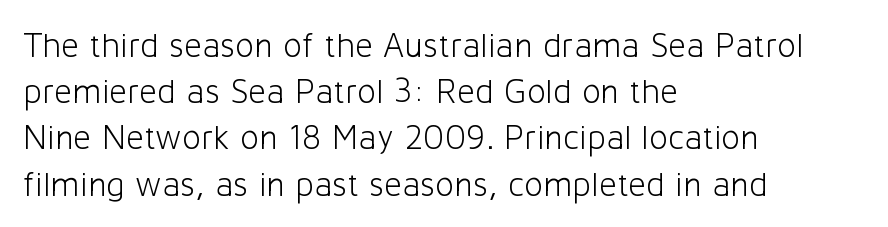
The image shows 35 px light sans-serif type, upright; set left-aligned, normal line spacing (1.32x), normal letter spacing, not underlined; low stroke contrast and a medium x-height.
